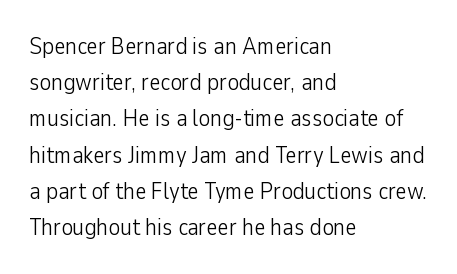
The image shows 24 px text type, upright; set left-aligned, normal line spacing (1.51x), normal letter spacing, not underlined.
